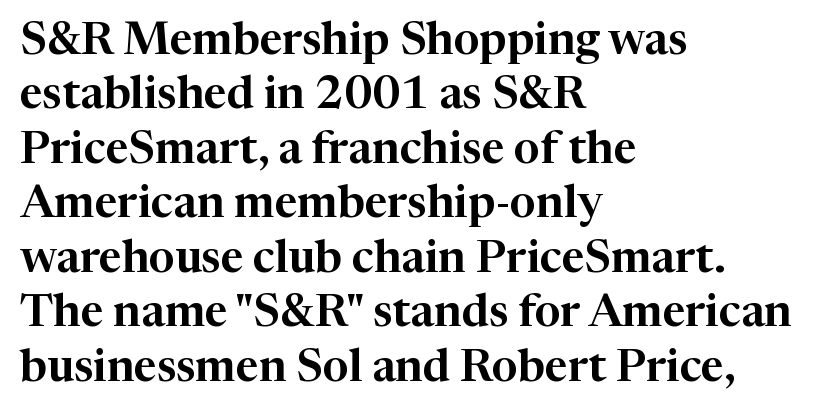
Every row of glyphs begins at an identical x-position on the left. Ordinary non-slanted type is in use. Note: serifs present on the glyphs. Letters rest on an invisible, unmarked baseline.
